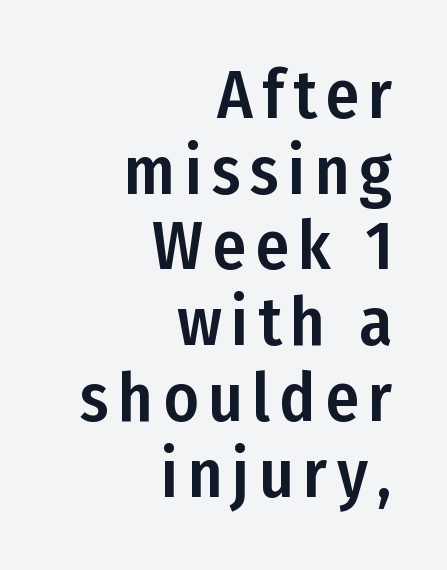
A typesetter would label this face a sans. What's the leading like? Squeezed, with rows nearly overlapping. The rendering uses natural spacing where letterforms have individual widths. Where is the straight margin? On the right. The space directly below the letters is spotless. The specimen reads as upright at a glance.
